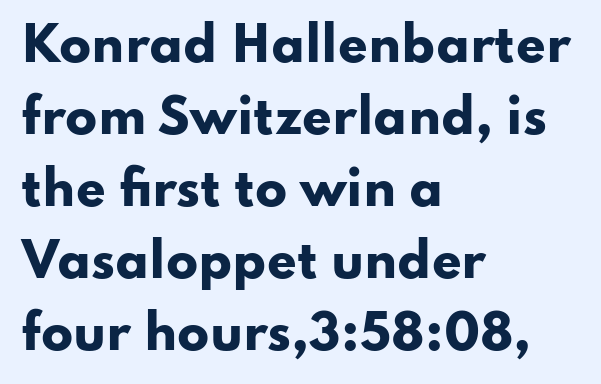
Does the lettering tilt? It doesn't — this is upright. The rows are spaced the way most documents space them. This sample has the flowing, uneven cadence of proportional lettering. Look at the stroke-to-counter ratio: heavy, a bold.
